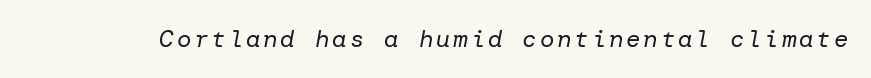
Q: Is the text bold? A: No.
Q: Is the text italic (slanted)? A: Yes, it leans right by about 10 degrees.
Q: Is the text underlined? A: No.
